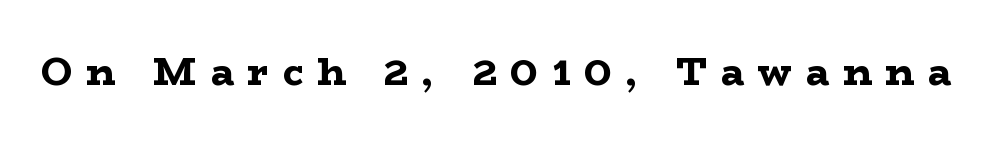
A typesetter would mark this as roman, not italic. The gap between lines stays unmarked. Short note: letters widely spaced. A typesetter would call this proportional, since set widths differ per character. Set as a true bold cut, around the 700 mark. The characters display serif detailing at their extremities.
